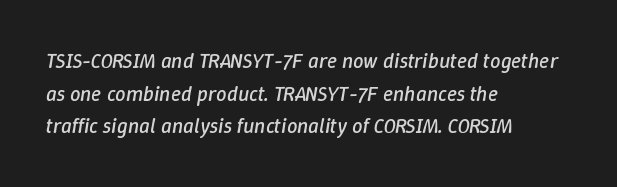
A student would call this left alignment; a typographer would say flush left, rag right. No extra tracking has been applied to these lines. Weight: regular or lighter. Letters rest on an invisible, unmarked baseline.
